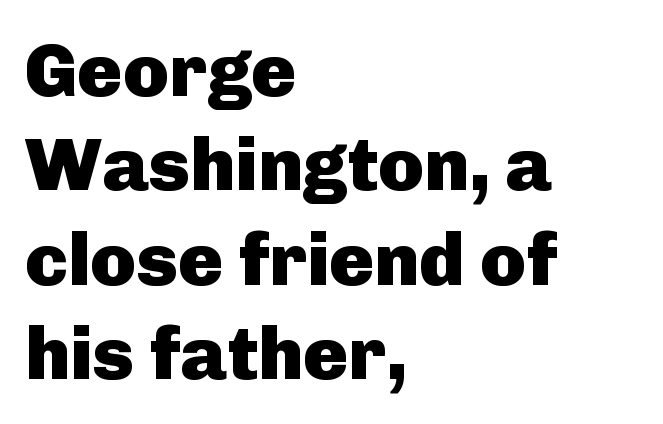
{"serif": "no", "italic": "no", "bold": "yes", "weight": "heavy", "width": "normal", "stroke_contrast": "low", "x_height": "medium", "monospaced": "no", "underline": "no", "align": "left", "line_spacing": "normal", "line_spacing_ratio": 1.26, "letter_spacing": "normal", "letter_spacing_em": 0.0, "glyph_px": 75}
